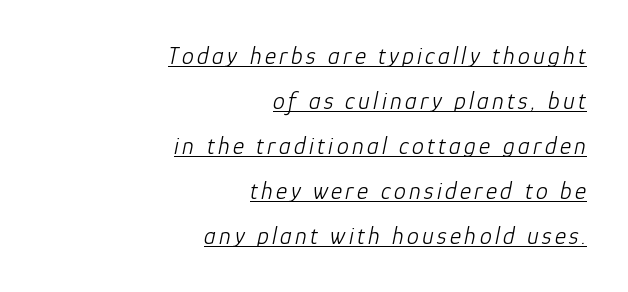
Slant detected: the letters are inclined. What decoration does the sample have? An underline. This rendering uses right alignment, leaving the left contour irregular. Is the stroke heavy? The answer is a plain regular-or-lighter.
